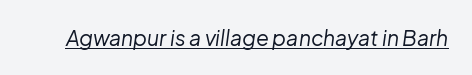
{"italic": "yes", "lean": "right", "slant_degrees": 8, "bold": "no", "underline": "yes", "letter_spacing": "normal", "letter_spacing_em": 0.0, "glyph_px": 21}
